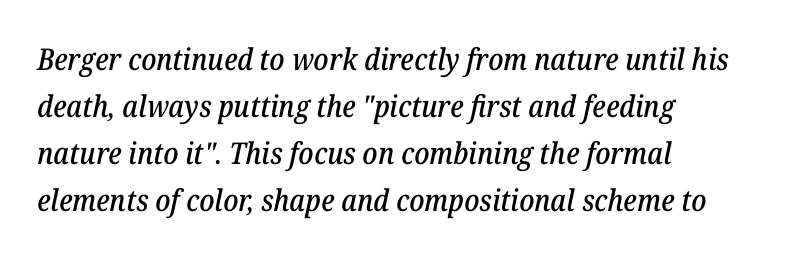
Q: Is the text italic (slanted)? A: Yes, it leans right by about 12 degrees.
Q: Is the typeface a serif or a sans-serif typeface? A: Serif.
Q: Is the text underlined? A: No.
Q: How is the paragraph aligned? A: Left-aligned.
Q: Is the spacing between letters normal or unusually wide? A: Normal.
Q: Is the spacing between lines tight, normal or loose? A: Normal.
Q: Width (condensed, normal, or wide)? A: Normal.
Q: Stroke contrast? A: Low.
Q: x-height? A: Medium.
Q: Monospaced? A: No.
